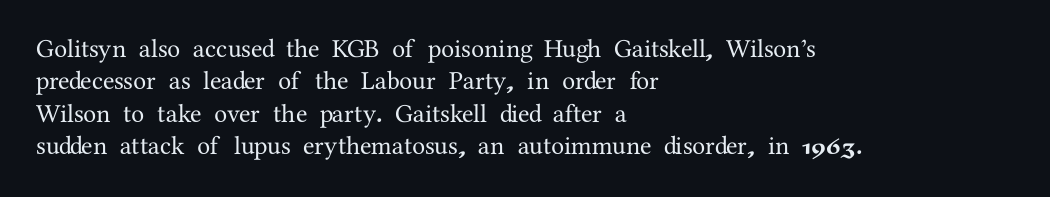
The image shows 26 px text type, upright; set left-aligned, normal line spacing (1.25x), normal letter spacing, not underlined.
